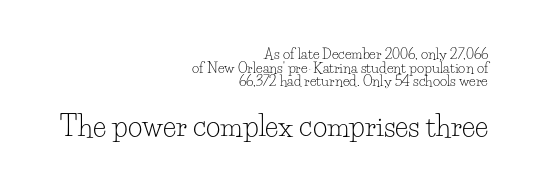
Q: Is the text bold? A: No.
Q: Is the text italic (slanted)? A: No, it is upright.
Q: Is the typeface a serif or a sans-serif typeface? A: Serif.
Q: Is the text underlined? A: No.
Q: How is the paragraph aligned? A: Right-aligned.
Q: Is the spacing between letters normal or unusually wide? A: Normal.
Q: Is the spacing between lines tight, normal or loose? A: Tight.
Q: Which block of text is set in a larger size, the first (top) or the second (bottom)? A: The second (bottom) one.
Q: Width (condensed, normal, or wide)? A: Normal.
Q: Stroke contrast? A: Low.
Q: x-height? A: Small.
Q: Monospaced? A: No.
